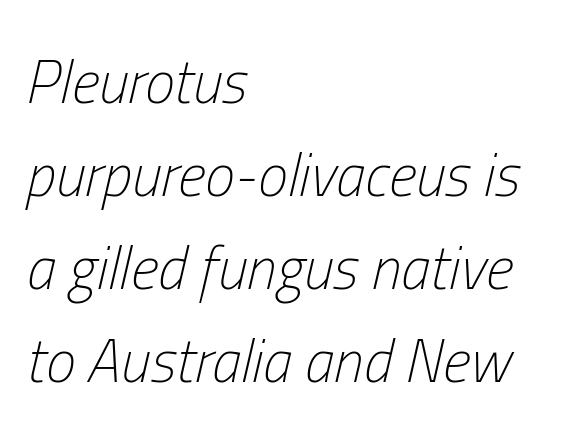
Q: Is the text bold? A: No.
Q: Is the text italic (slanted)? A: Yes, it leans right by about 13 degrees.
Q: Is the text underlined? A: No.
Q: How is the paragraph aligned? A: Left-aligned.
Q: Is the spacing between letters normal or unusually wide? A: Normal.
Q: Is the spacing between lines tight, normal or loose? A: Normal.
Q: Width (condensed, normal, or wide)? A: Condensed.
Q: Stroke contrast? A: Low.
Q: x-height? A: Medium.
Q: Monospaced? A: No.
